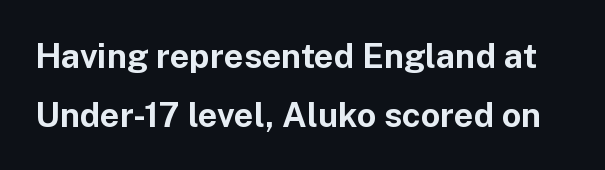
{"serif": "no", "italic": "no", "bold": "yes", "weight": "bold", "width": "normal", "stroke_contrast": "low", "x_height": "medium", "monospaced": "no", "underline": "no", "line_spacing_ratio": 1.73, "letter_spacing": "normal", "letter_spacing_em": 0.0, "glyph_px": 34}
